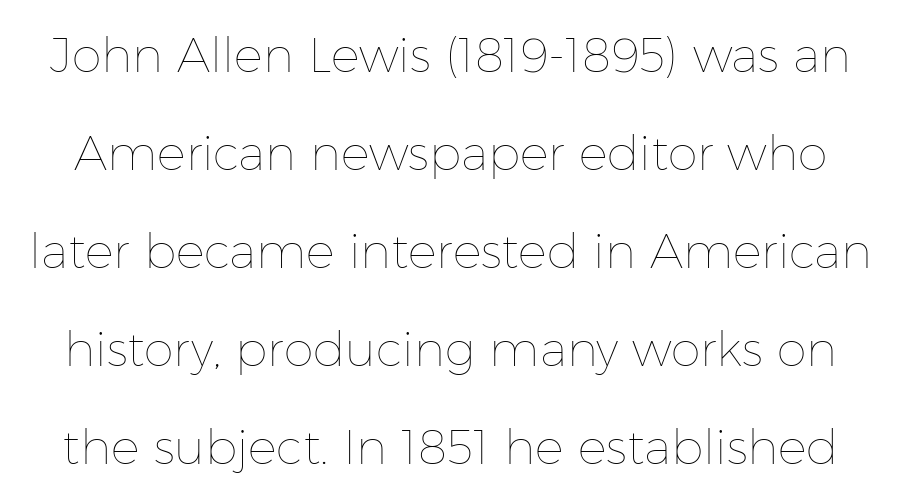
Proportional: the letters do not fall into vertical columns. The type is set solid horizontally, with unmodified tracking. The passage shown stacks its lines with a broad gap. Counters stay open thanks to moderate or lighter strokes.
